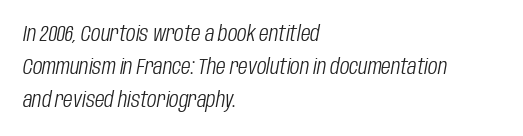
Is the stroke heavy? The answer is a plain regular-or-lighter. Words float on clear page, feet unadorned. Leading: standard. A typesetter would mark this as italic. The horizontal fit of the characters is conventional and even.
